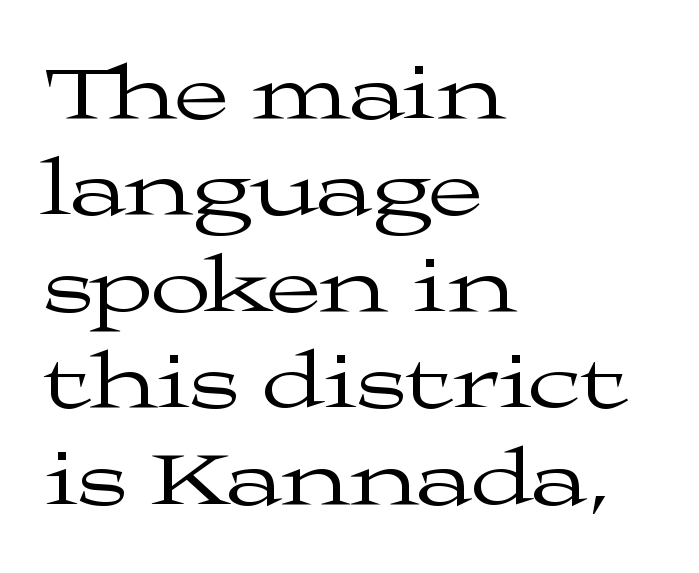
In CSS terms this would be text-align: left. Typographically, this falls in the serif category. The passage shown is typed in a proportional face where columns would drift. Unmarked baselines from the first word to the last.
